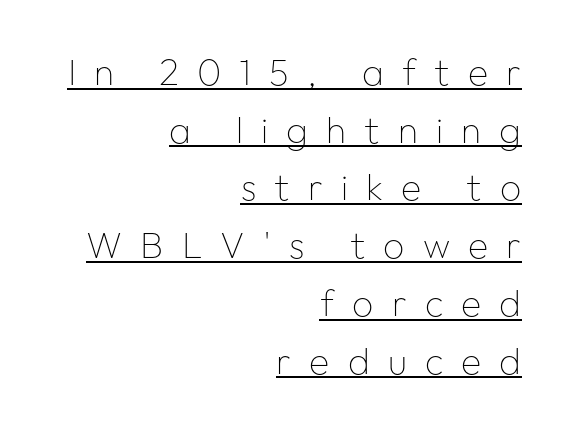
{"serif": "no", "italic": "no", "bold": "no", "weight": "thin", "width": "normal", "stroke_contrast": "low", "x_height": "medium", "monospaced": "no", "underline": "yes", "align": "right", "line_spacing": "normal", "line_spacing_ratio": 1.56, "letter_spacing": "wide", "letter_spacing_em": 0.49, "glyph_px": 37}
